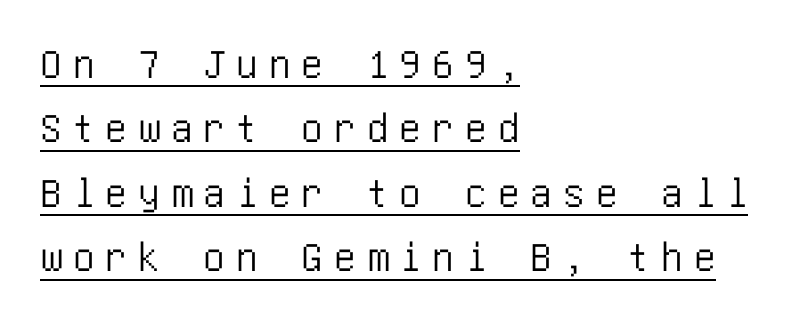
{"serif": "no", "italic": "no", "width": "condensed", "stroke_contrast": "low", "x_height": "large", "underline": "yes", "align": "left", "line_spacing": "normal", "line_spacing_ratio": 1.5, "letter_spacing": "wide", "letter_spacing_em": 0.26, "glyph_px": 43}
